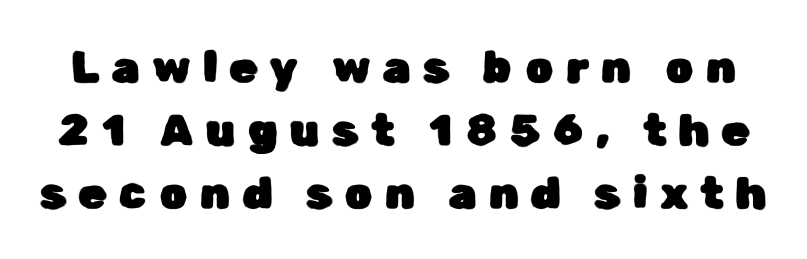
Line spacing here is normal. This is the regular roman posture of the typeface. The string is rendered with underlining switched off. Proportional: the letters do not fall into vertical columns.
